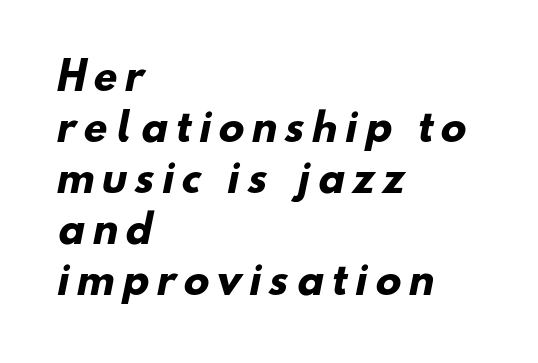
Compared with an ordinary text face, these strokes are far heavier — a full bold. Proportional: the letters do not fall into vertical columns. Observe the absence of serifs on each vertical stroke in this sample. The lines in this sample share a left origin and differ only in where they stop. The gaps between neighbouring characters are conspicuously large.
